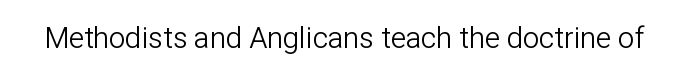
Q: Is the text bold? A: No.
Q: Is the text italic (slanted)? A: No, it is upright.
Q: Is the typeface a serif or a sans-serif typeface? A: Sans-serif.
Q: Is the text underlined? A: No.
Q: Is the spacing between letters normal or unusually wide? A: Normal.
Q: Width (condensed, normal, or wide)? A: Normal.
Q: Stroke contrast? A: Low.
Q: x-height? A: Medium.
Q: Monospaced? A: No.
